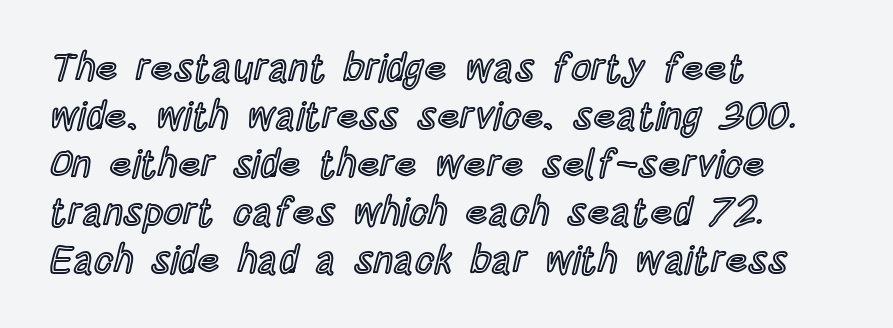
The image shows 39 px condensed type; set left-aligned, line spacing 1.23x, normal letter spacing, not underlined; a large x-height.
